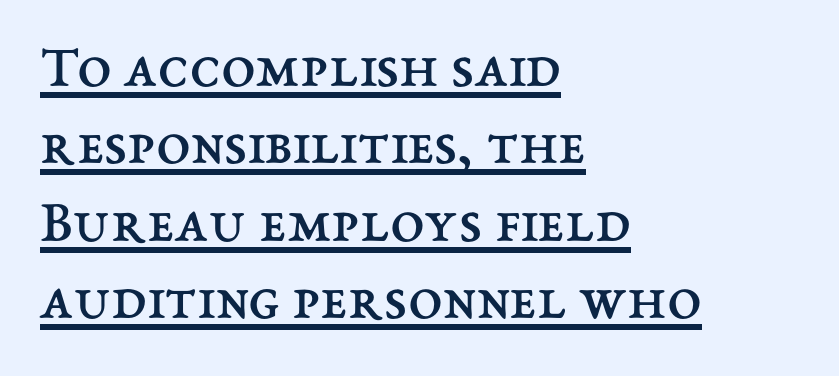
The image shows 62 px regular-weight type, upright; set left-aligned, normal line spacing (1.25x), normal letter spacing, underlined; medium stroke contrast and a medium x-height.
